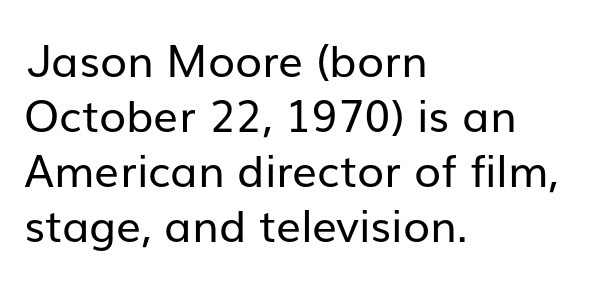
Q: Is the text bold? A: No.
Q: Is the text italic (slanted)? A: No, it is upright.
Q: Is the typeface a serif or a sans-serif typeface? A: Sans-serif.
Q: Is the text underlined? A: No.
Q: How is the paragraph aligned? A: Left-aligned.
Q: Is the spacing between letters normal or unusually wide? A: Normal.
Q: Is the spacing between lines tight, normal or loose? A: Normal.
Q: Width (condensed, normal, or wide)? A: Normal.
Q: Stroke contrast? A: Low.
Q: x-height? A: Medium.
Q: Monospaced? A: No.
